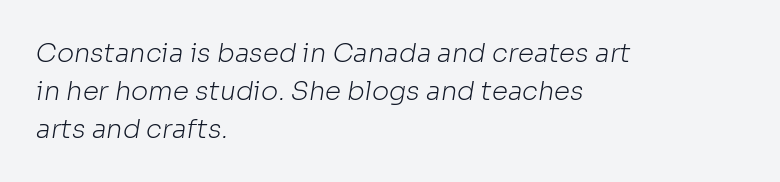
The image shows 26 px text type; set left-aligned, normal line spacing (1.46x), normal letter spacing, not underlined.
